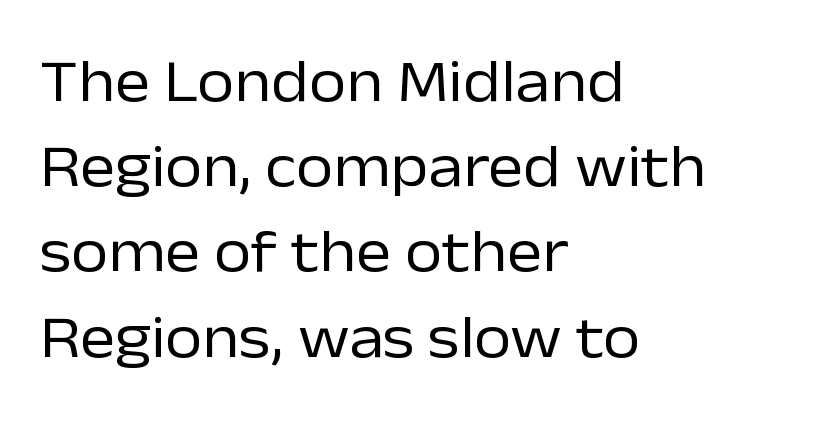
Q: Is the text bold? A: No.
Q: Is the text italic (slanted)? A: No, it is upright.
Q: Is the typeface a serif or a sans-serif typeface? A: Sans-serif.
Q: Is the text underlined? A: No.
Q: How is the paragraph aligned? A: Left-aligned.
Q: Is the spacing between letters normal or unusually wide? A: Normal.
Q: Is the spacing between lines tight, normal or loose? A: Normal.
Q: Width (condensed, normal, or wide)? A: Normal.
Q: Stroke contrast? A: Low.
Q: x-height? A: Medium.
Q: Monospaced? A: No.
